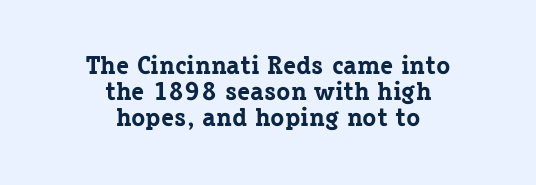
{"italic": "no", "bold": "yes", "underline": "no", "align": "center", "line_spacing": "tight", "line_spacing_ratio": 1.0, "letter_spacing": "normal", "letter_spacing_em": 0.0, "glyph_px": 26}
